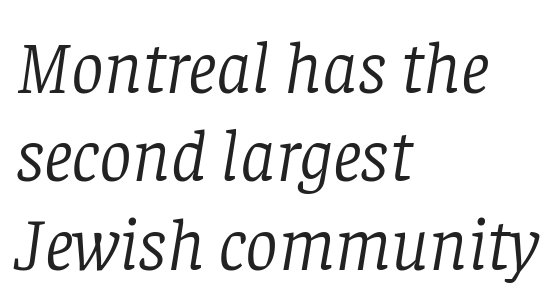
Q: Is the text bold? A: No.
Q: Is the text italic (slanted)? A: Yes, it leans right by about 8 degrees.
Q: Is the typeface a serif or a sans-serif typeface? A: Serif.
Q: Is the text underlined? A: No.
Q: How is the paragraph aligned? A: Left-aligned.
Q: Is the spacing between letters normal or unusually wide? A: Normal.
Q: Width (condensed, normal, or wide)? A: Normal.
Q: Stroke contrast? A: Low.
Q: x-height? A: Large.
Q: Monospaced? A: No.
